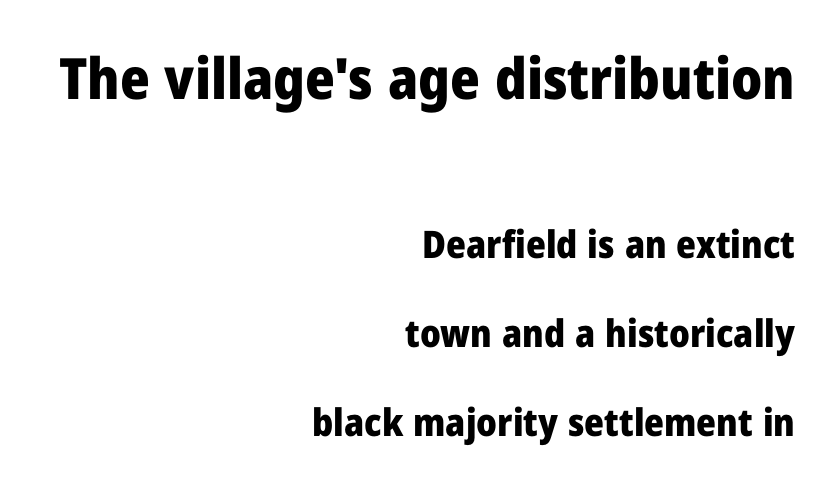
The image shows 57 px heavy sans-serif type, upright; set right-aligned, loose line spacing (2.34x), normal letter spacing, not underlined; the first (top) block is 1.5x larger; low stroke contrast and a medium x-height.
